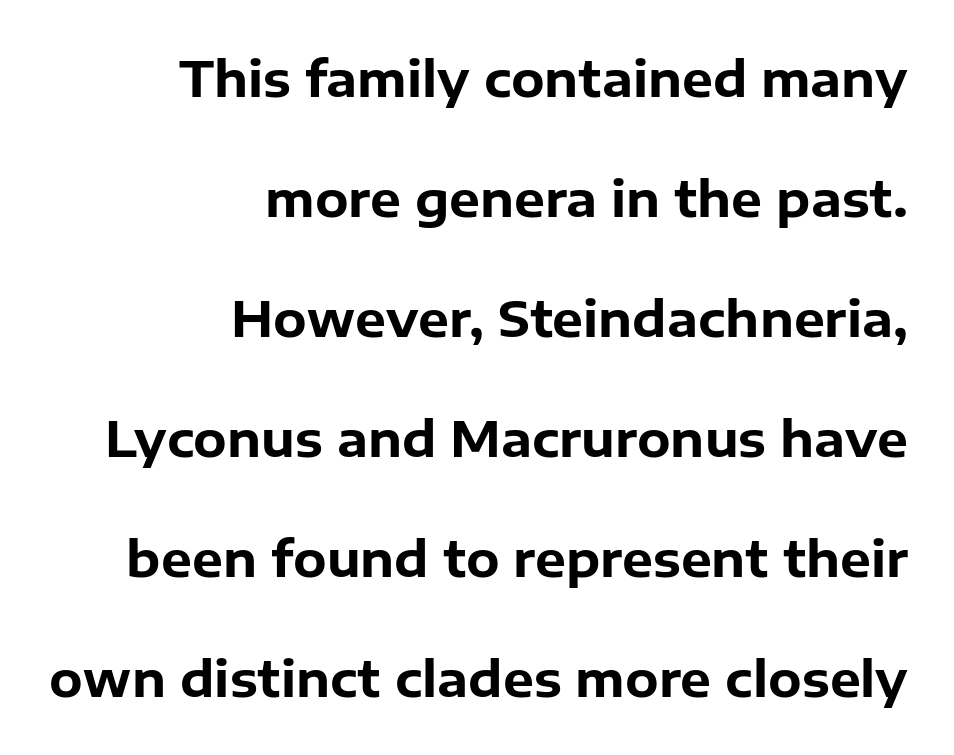
The image shows 49 px bold sans-serif type, upright; set right-aligned, loose line spacing (2.45x), normal letter spacing, not underlined; low stroke contrast and a medium x-height.
